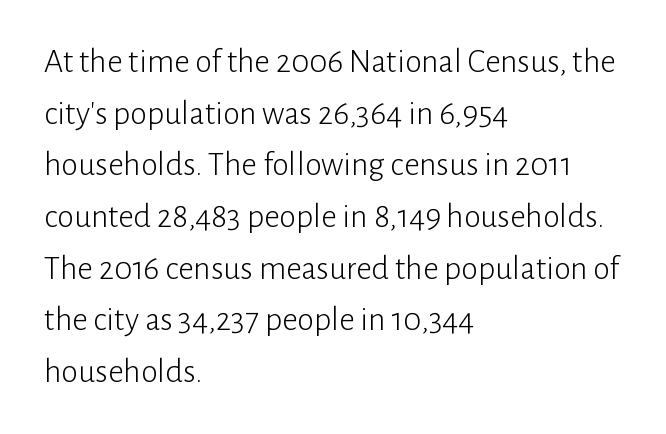
Q: Is the text bold? A: No.
Q: Is the text italic (slanted)? A: No, it is upright.
Q: Is the typeface a serif or a sans-serif typeface? A: Sans-serif.
Q: Is the text underlined? A: No.
Q: How is the paragraph aligned? A: Left-aligned.
Q: Is the spacing between letters normal or unusually wide? A: Normal.
Q: Is the spacing between lines tight, normal or loose? A: Normal.
Q: Width (condensed, normal, or wide)? A: Normal.
Q: Stroke contrast? A: Low.
Q: x-height? A: Medium.
Q: Monospaced? A: No.
